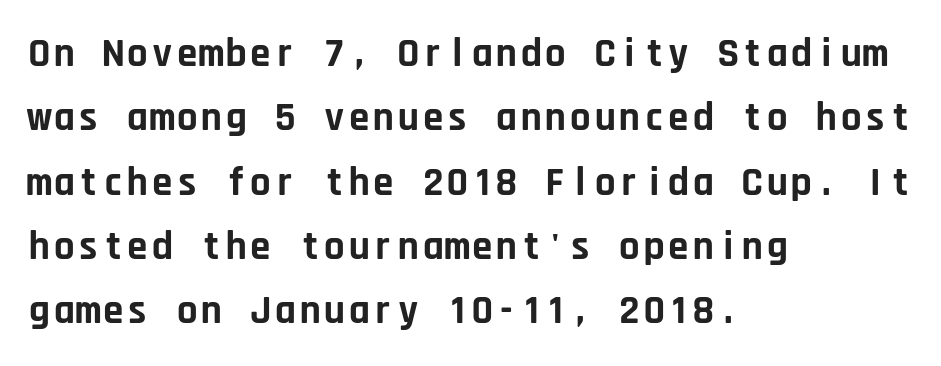
Q: Is the text bold? A: Yes.
Q: Is the text italic (slanted)? A: No, it is upright.
Q: Is the typeface a serif or a sans-serif typeface? A: Sans-serif.
Q: Is the text underlined? A: No.
Q: How is the paragraph aligned? A: Left-aligned.
Q: Is the spacing between letters normal or unusually wide? A: Normal.
Q: Is the spacing between lines tight, normal or loose? A: Normal.
Q: Width (condensed, normal, or wide)? A: Normal.
Q: Stroke contrast? A: Low.
Q: x-height? A: Large.
Q: Monospaced? A: Yes.
